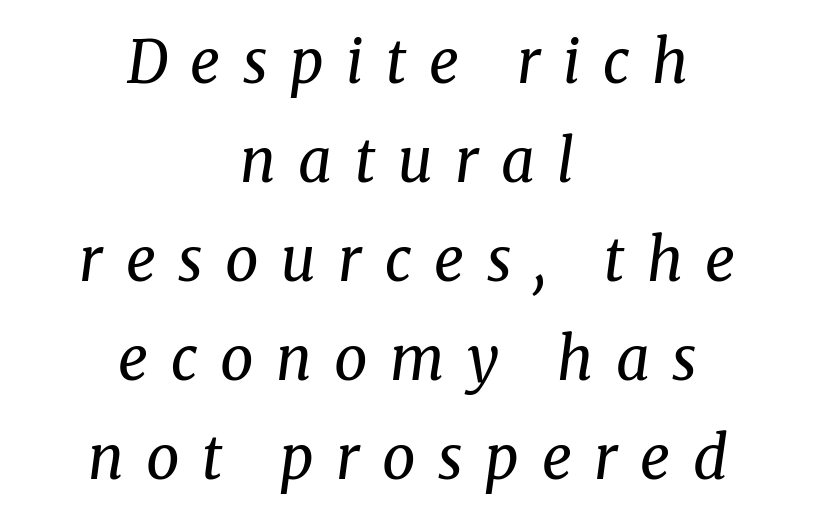
{"serif": "yes", "italic": "yes", "lean": "right", "slant_degrees": 8, "bold": "no", "weight": "regular", "width": "normal", "stroke_contrast": "medium", "x_height": "medium", "monospaced": "no", "underline": "no", "align": "center", "line_spacing": "normal", "line_spacing_ratio": 1.68, "letter_spacing": "wide", "letter_spacing_em": 0.38, "glyph_px": 59}
